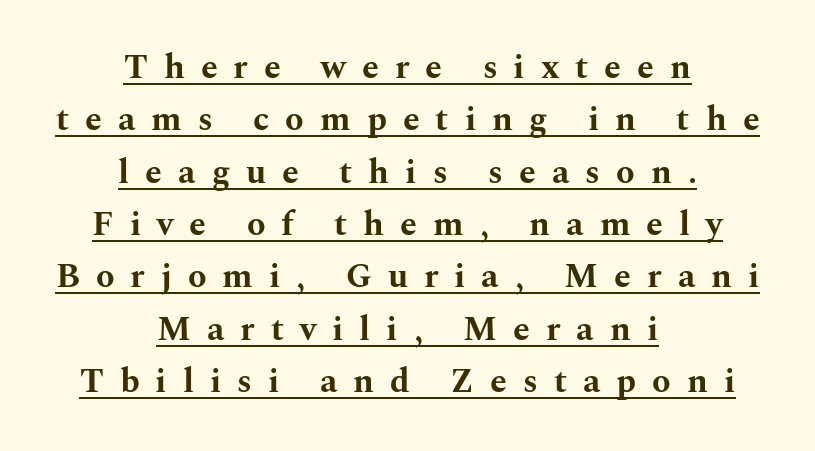
{"serif": "yes", "italic": "no", "bold": "yes", "weight": "bold", "width": "wide", "stroke_contrast": "medium", "x_height": "medium", "monospaced": "no", "underline": "yes", "align": "center", "line_spacing": "normal", "line_spacing_ratio": 1.54, "letter_spacing": "wide", "letter_spacing_em": 0.47, "glyph_px": 34}
